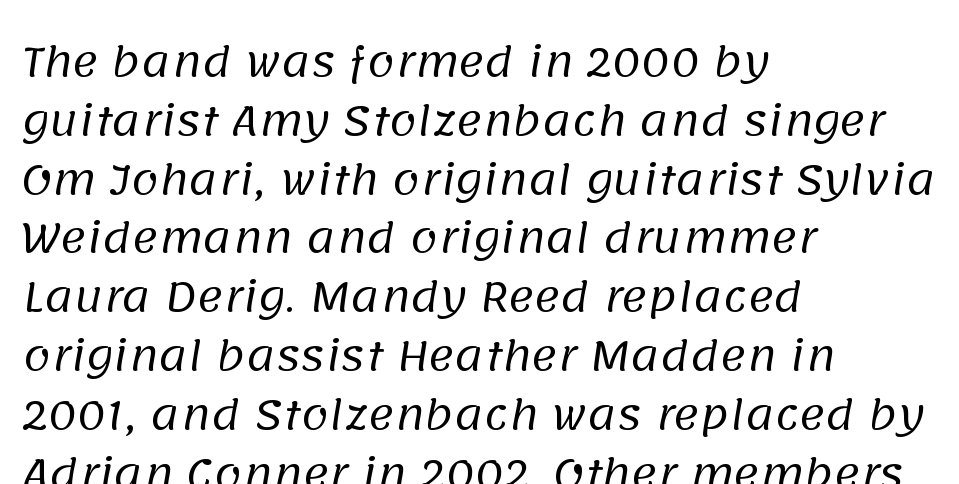
The block of text has a typical density, with ordinary space between rows. The gaps between neighbouring characters are ordinary and unremarkable. Proportional: the letters do not fall into vertical columns. Letterform terminals end flat and unadorned throughout the passage. These glyphs show unthickened strokes, regular width or finer. A bare baseline throughout the passage.
